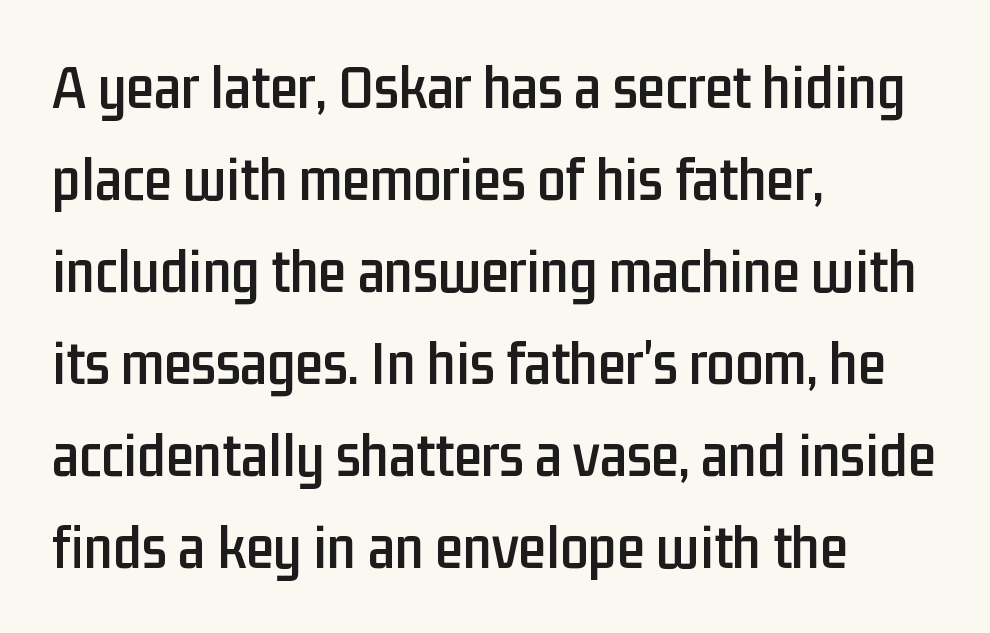
Interline gaps are of average width in this sample. In terms of letterform style, serifs are entirely absent. The rendering keeps characters at their native spacing. This sample uses an upright cut, with every glyph sitting square on the baseline. The glyphs are unaccompanied by any horizontal stroke below them.
